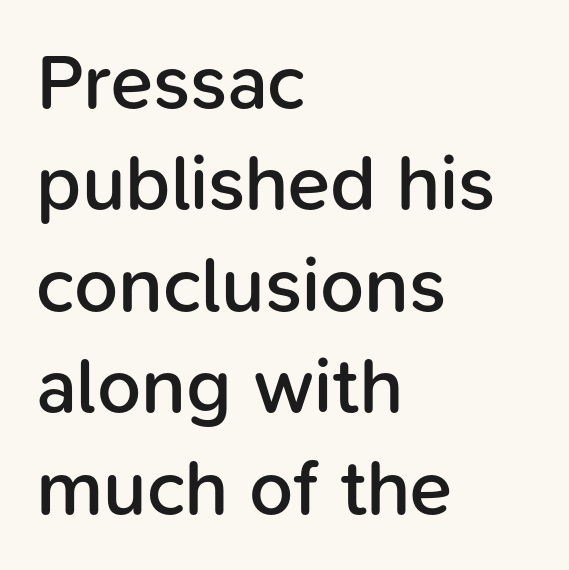
Q: Is the text bold? A: Semi-bold.
Q: Is the text italic (slanted)? A: No, it is upright.
Q: Is the typeface a serif or a sans-serif typeface? A: Sans-serif.
Q: Is the text underlined? A: No.
Q: How is the paragraph aligned? A: Left-aligned.
Q: Is the spacing between letters normal or unusually wide? A: Normal.
Q: Is the spacing between lines tight, normal or loose? A: Normal.
Q: Width (condensed, normal, or wide)? A: Normal.
Q: Stroke contrast? A: Low.
Q: x-height? A: Medium.
Q: Monospaced? A: No.
